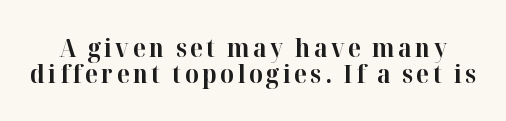
{"italic": "no", "bold": "yes", "underline": "no", "line_spacing": "tight", "line_spacing_ratio": 1.01, "glyph_px": 26}
